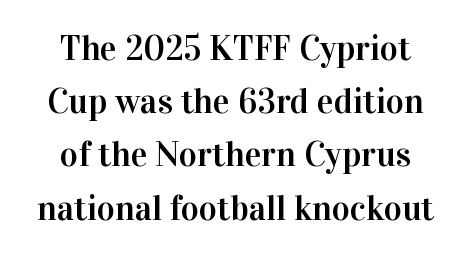
The image shows 35 px serif type, upright; set centered, normal line spacing (1.52x), normal letter spacing, not underlined; high stroke contrast and a medium x-height.
